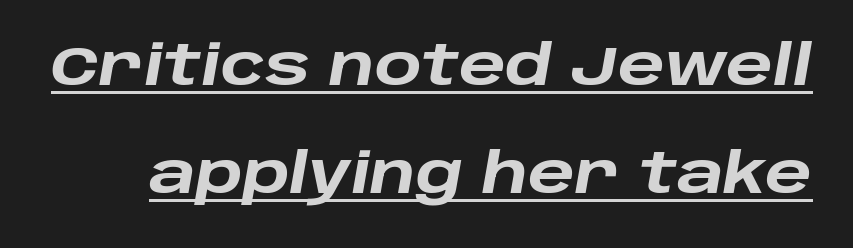
{"italic": "yes", "lean": "right", "slant_degrees": 10, "bold": "yes", "weight": "heavy", "width": "wide", "stroke_contrast": "low", "x_height": "large", "monospaced": "no", "underline": "yes", "line_spacing": "loose", "line_spacing_ratio": 1.96, "letter_spacing": "normal", "letter_spacing_em": 0.0, "glyph_px": 55}
